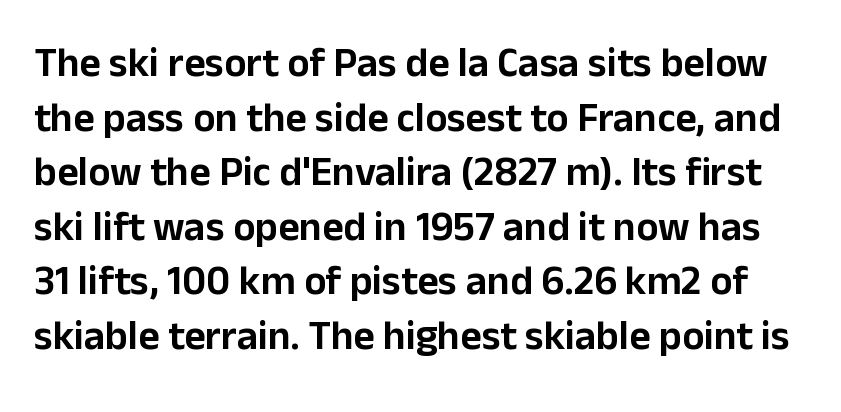
{"serif": "no", "italic": "no", "width": "normal", "stroke_contrast": "low", "x_height": "medium", "monospaced": "no", "underline": "no", "line_spacing": "normal", "line_spacing_ratio": 1.33, "letter_spacing": "normal", "letter_spacing_em": 0.0, "glyph_px": 41}
